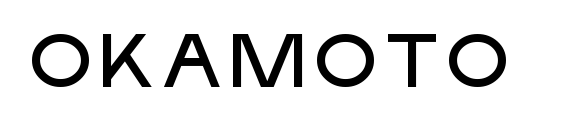
Q: Is the text italic (slanted)? A: No, it is upright.
Q: Is the typeface a serif or a sans-serif typeface? A: Sans-serif.
Q: Is the text underlined? A: No.
Q: Is the spacing between letters normal or unusually wide? A: Normal.
Q: Width (condensed, normal, or wide)? A: Normal.
Q: Stroke contrast? A: Low.
Q: x-height? A: Large.
Q: Monospaced? A: No.
